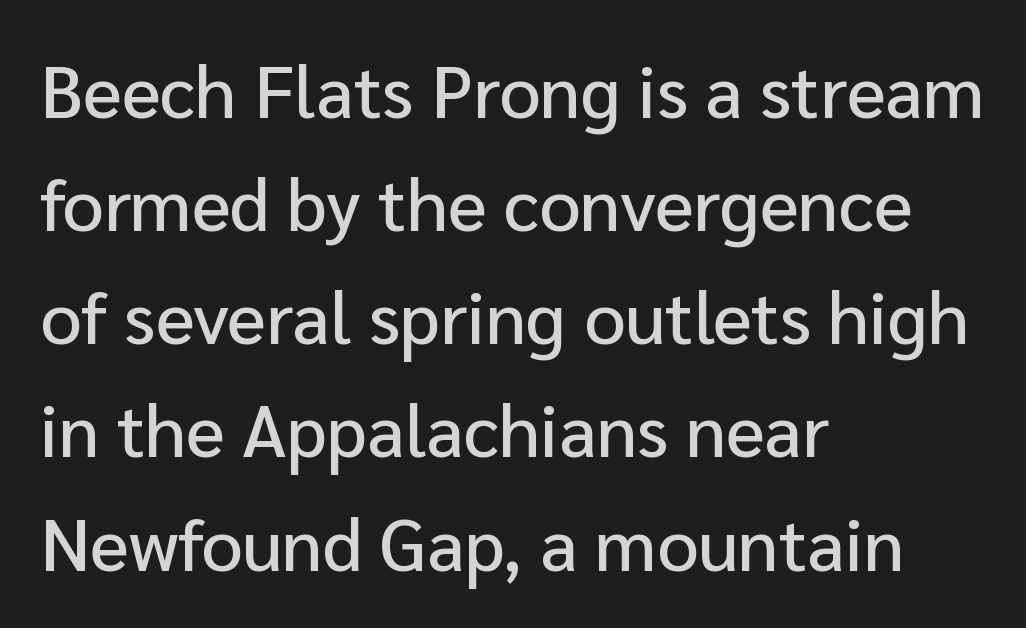
The face used here is a sans, in the tradition of grotesques and geometrics. Is this a fixed-width face? No — the glyphs have proportional, varying widths. The lines in this sample share a left origin and differ only in where they stop. Vertical strokes here are truly vertical. The lines sit at an ordinary, default distance from one another.
